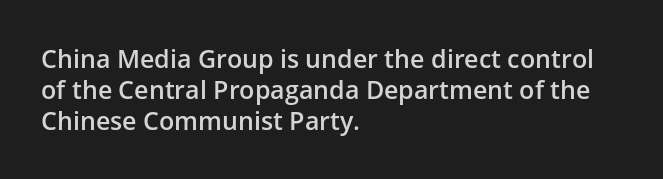
A classic flush-left, rag-right setting is used for this passage. The face used here is rendered with its standard letterfit. Decoration check: the copy has no underline. Caption: semibold face, moderately heavy strokes. Quick note: not italic, upright.
